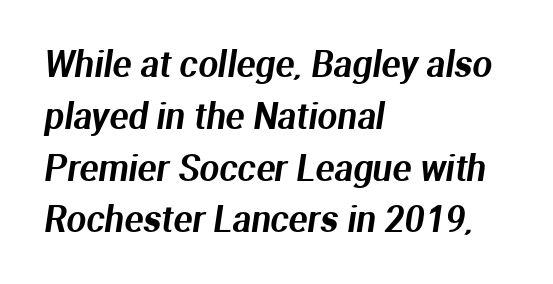
Rule under the text: the space is simply empty. In terms of leading, this rendering sits right in the middle. Left-aligned paragraph, ragged on the right. What kind of face is this? One without serifs — a sans. Note the varied advance widths — an 'i' is clearly narrower than an 'm'.
